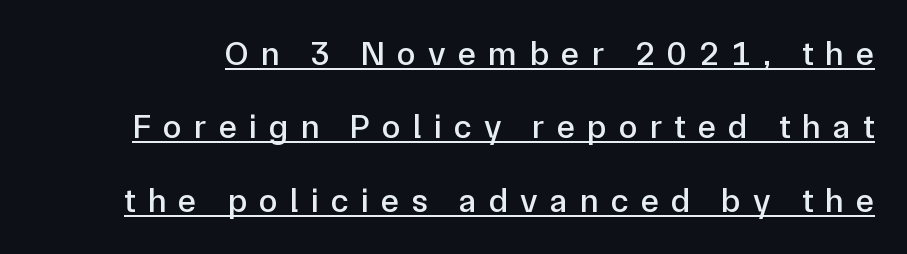
{"serif": "no", "italic": "no", "width": "normal", "stroke_contrast": "low", "x_height": "medium", "monospaced": "no", "underline": "yes", "line_spacing": "loose", "line_spacing_ratio": 2.16, "letter_spacing": "wide", "letter_spacing_em": 0.36, "glyph_px": 34}
